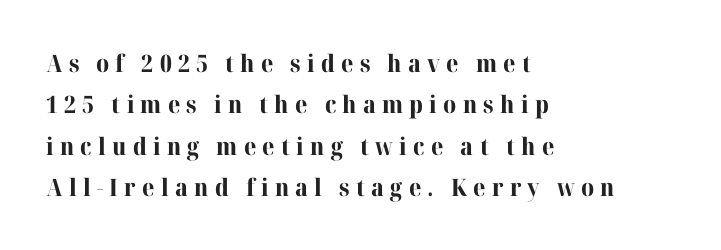
{"italic": "no", "bold": "yes", "underline": "no", "align": "left", "line_spacing_ratio": 1.72, "letter_spacing": "wide", "letter_spacing_em": 0.26, "glyph_px": 24}
